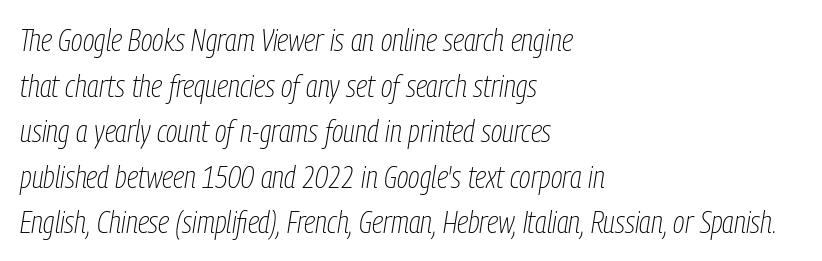
Q: Is the text bold? A: No.
Q: Is the text italic (slanted)? A: Yes, it leans right by about 9 degrees.
Q: Is the text underlined? A: No.
Q: How is the paragraph aligned? A: Left-aligned.
Q: Is the spacing between letters normal or unusually wide? A: Normal.
Q: Is the spacing between lines tight, normal or loose? A: Normal.
Q: Width (condensed, normal, or wide)? A: Condensed.
Q: Stroke contrast? A: Low.
Q: x-height? A: Medium.
Q: Monospaced? A: No.
